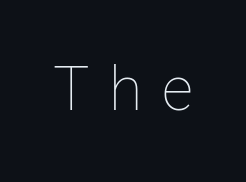
{"italic": "no", "bold": "no", "weight": "thin", "width": "normal", "stroke_contrast": "low", "x_height": "medium", "monospaced": "no", "underline": "no", "letter_spacing": "wide", "letter_spacing_em": 0.32, "glyph_px": 61}
